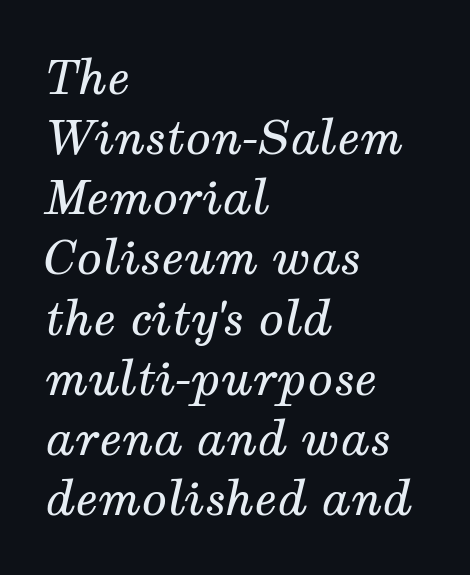
Q: Is the text bold? A: No.
Q: Is the text italic (slanted)? A: Yes, it leans right by about 12 degrees.
Q: Is the typeface a serif or a sans-serif typeface? A: Serif.
Q: Is the text underlined? A: No.
Q: How is the paragraph aligned? A: Left-aligned.
Q: Is the spacing between letters normal or unusually wide? A: Normal.
Q: Is the spacing between lines tight, normal or loose? A: Normal.
Q: Width (condensed, normal, or wide)? A: Normal.
Q: Stroke contrast? A: Medium.
Q: x-height? A: Medium.
Q: Monospaced? A: No.
